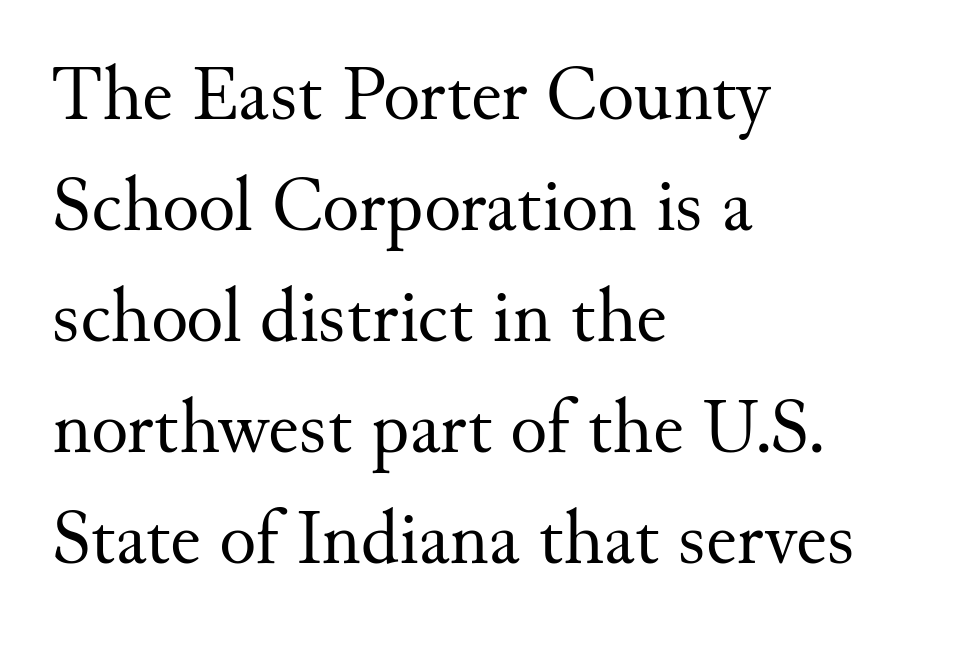
{"serif": "yes", "italic": "no", "bold": "no", "weight": "regular", "width": "normal", "stroke_contrast": "medium", "x_height": "small", "monospaced": "no", "underline": "no", "align": "left", "line_spacing": "normal", "line_spacing_ratio": 1.44, "letter_spacing": "normal", "letter_spacing_em": 0.0, "glyph_px": 77}
